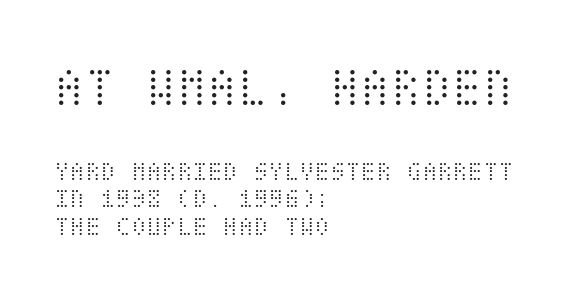
Students, note that the glyphs here touch the page at normal intervals. Look at the glyph heights: the upper group is clearly the bigger setting. Heaviness? Minimal to ordinary, like unemphasized prose. The baseline area is clear. The lines in this sample share a left origin and differ only in where they stop. Regarding leading, the lines here are crowded together.
